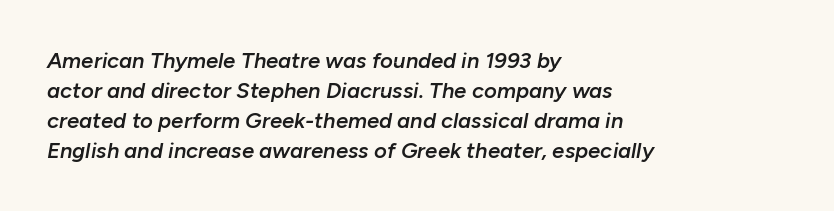
{"italic": "yes", "lean": "right", "slant_degrees": 10, "bold": "semi", "underline": "no", "align": "left", "line_spacing": "normal", "line_spacing_ratio": 1.36, "letter_spacing": "normal", "letter_spacing_em": 0.0, "glyph_px": 22}
